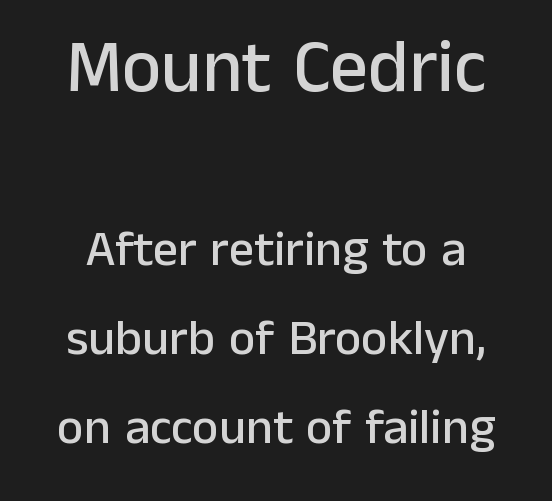
{"serif": "no", "italic": "no", "width": "normal", "stroke_contrast": "low", "x_height": "medium", "monospaced": "no", "underline": "no", "line_spacing_ratio": 1.78, "letter_spacing": "normal", "letter_spacing_em": 0.0, "larger_block": "first", "size_ratio": 1.5, "glyph_px": 75}
